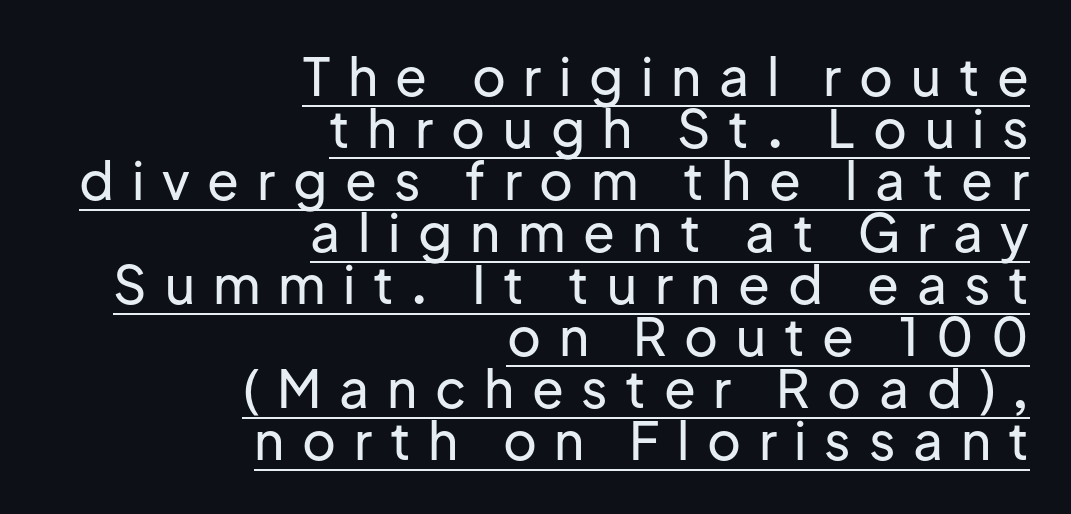
The passage shown is typed in a proportional face where columns would drift. A typesetter would call this leading minimal, almost set solid. The font family rendered here belongs to the sans-serif group. Looks like someone drew a line under every word here.
